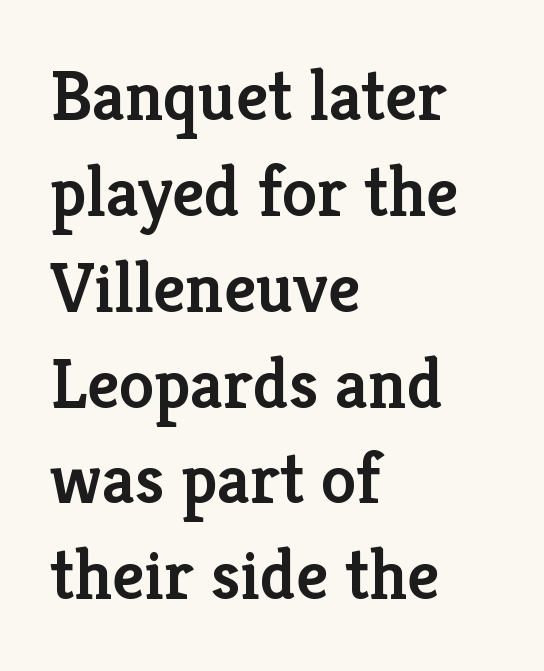
Normally led — the rows are evenly, conventionally spaced. Beneath every word, the page is bare. Reading down the block, your eye returns to a fixed left position each line. Proportional: the letters do not fall into vertical columns. Ascenders rise straight up at ninety degrees. Check where the strokes stop: tiny serifs finish them off.
